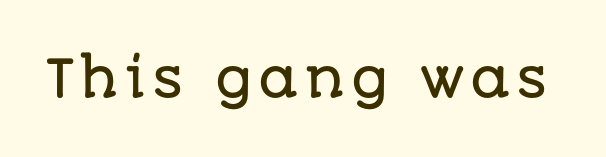
Posture: straight, roman, zero tilt. The rendering uses natural spacing where letterforms have individual widths. The font family rendered here belongs to the sans-serif group. Descender tails drop into unmarked territory.
